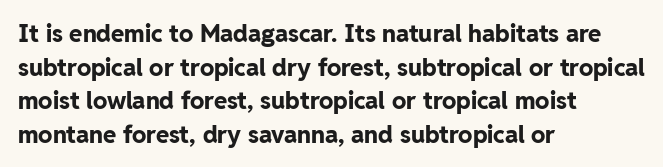
{"italic": "no", "bold": "yes", "underline": "no", "align": "left", "line_spacing": "normal", "line_spacing_ratio": 1.4, "letter_spacing": "normal", "letter_spacing_em": 0.0, "glyph_px": 24}
